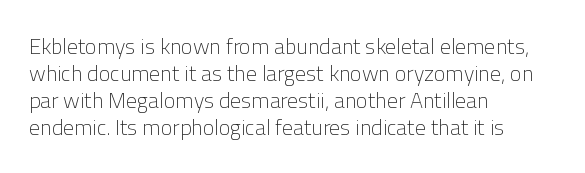
The image shows 22 px text type, upright; set left-aligned, line spacing 1.22x, normal letter spacing, not underlined.
